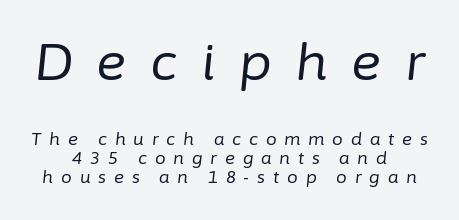
The image shows 51 px regular-weight type, italic (leaning right); set centered, tight line spacing (1.11x), unusually wide letter spacing (+0.46 em), not underlined; the first (top) block is 3.0x larger; low stroke contrast and a medium x-height.
